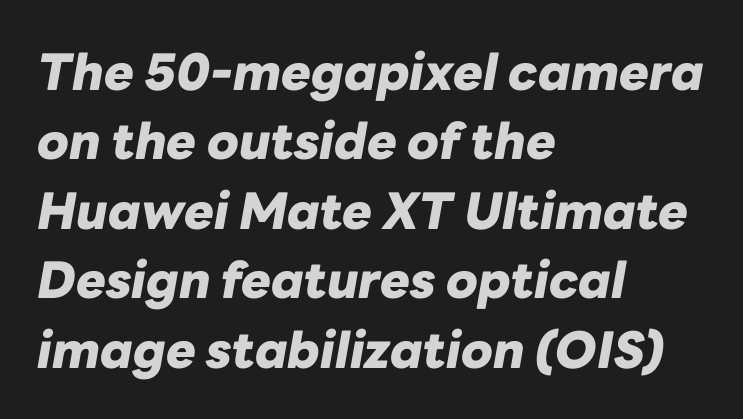
The image shows 50 px heavy type, italic (leaning right); set left-aligned, normal line spacing (1.39x), normal letter spacing, not underlined; low stroke contrast and a medium x-height.
